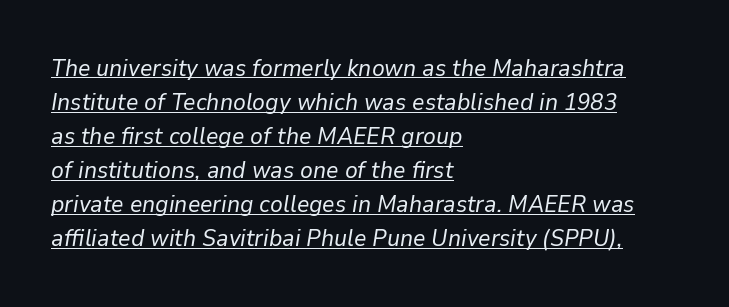
Q: Is the text bold? A: No.
Q: Is the text italic (slanted)? A: Yes, it leans right by about 9 degrees.
Q: Is the text underlined? A: Yes.
Q: How is the paragraph aligned? A: Left-aligned.
Q: Is the spacing between letters normal or unusually wide? A: Normal.
Q: Is the spacing between lines tight, normal or loose? A: Normal.
